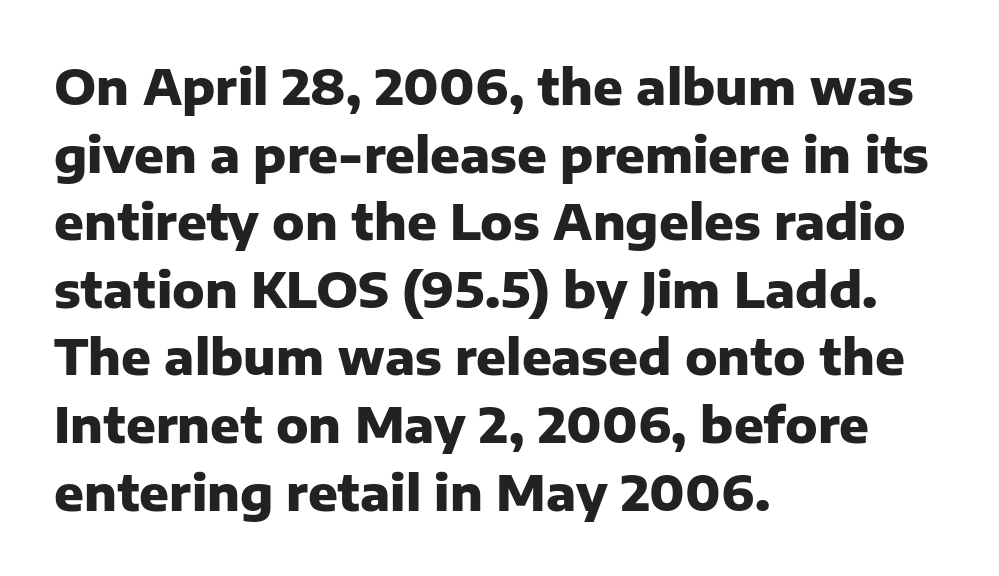
{"serif": "no", "italic": "no", "bold": "yes", "weight": "heavy", "width": "normal", "stroke_contrast": "low", "x_height": "medium", "monospaced": "no", "underline": "no", "align": "left", "line_spacing": "normal", "line_spacing_ratio": 1.38, "letter_spacing": "normal", "letter_spacing_em": 0.0, "glyph_px": 49}
